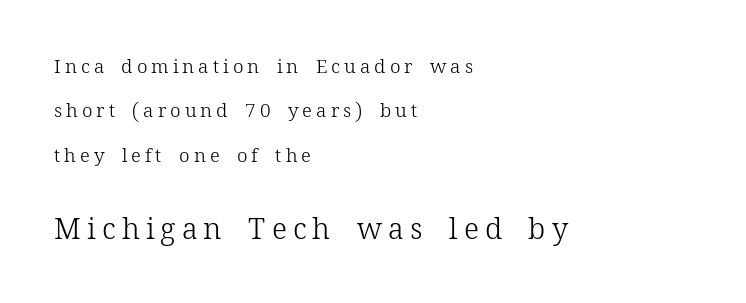
The paragraph has a hard left edge and a soft right edge. A student would notice the bottom passage is typeset larger than what precedes it. Note the varied advance widths — an 'i' is clearly narrower than an 'm'. What stands out about the letter spacing? Its width — letters are far apart. Stroke mass is kept to a normal reading level or below.
